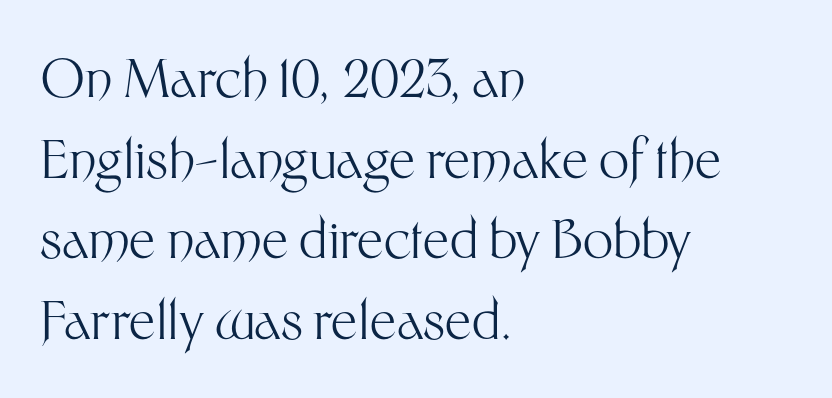
{"serif": "no", "italic": "no", "bold": "no", "weight": "light", "width": "normal", "stroke_contrast": "medium", "x_height": "medium", "monospaced": "no", "underline": "no", "align": "left", "line_spacing": "normal", "line_spacing_ratio": 1.52, "letter_spacing": "normal", "letter_spacing_em": 0.0, "glyph_px": 53}
